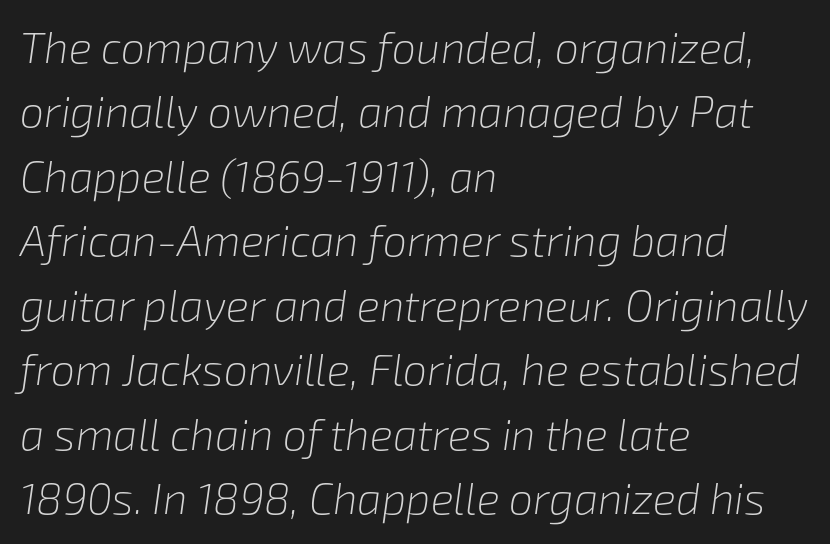
The baseline area is clear. Short and long lines alike share a common starting point at left. The typesetting does not lean heavy: it is not bold. The face used here is proportionally spaced, like ordinary book or web type. A typesetter would call this leading conventional body-copy spacing.
